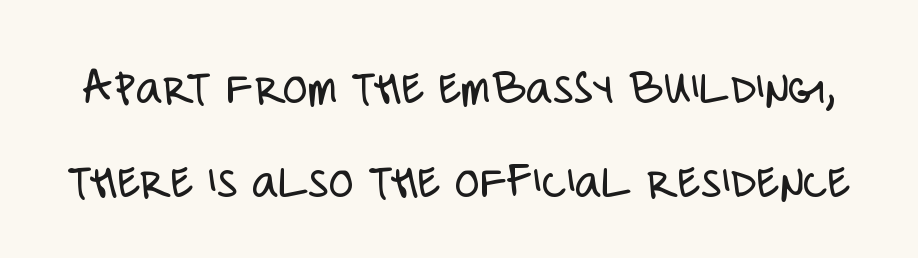
The image shows 51 px light, condensed sans-serif type, upright; set line spacing 1.84x, normal letter spacing, not underlined; low stroke contrast and a large x-height.
